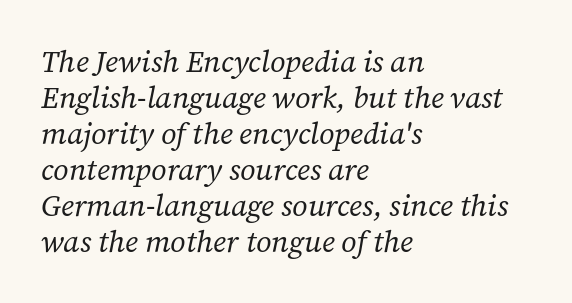
The image shows 30 px regular-weight serif type, italic (leaning right); set left-aligned, line spacing 1.2x, normal letter spacing, not underlined; low stroke contrast and a medium x-height.
